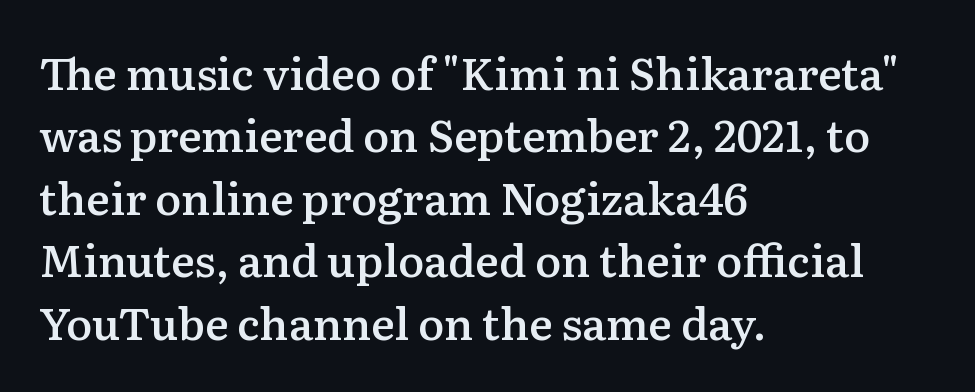
The image shows 44 px semibold serif type, upright; set left-aligned, normal line spacing (1.42x), normal letter spacing, not underlined; medium stroke contrast and a medium x-height.
